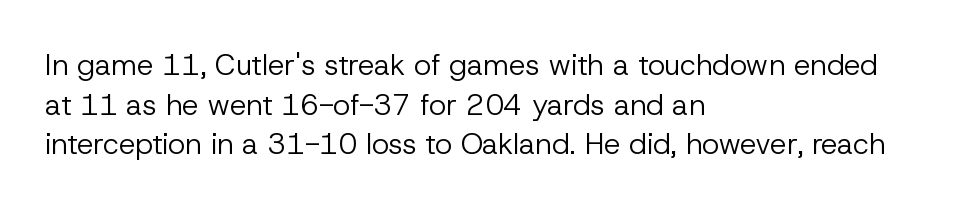
The image shows 29 px regular-weight sans-serif type, upright; set left-aligned, normal line spacing (1.37x), normal letter spacing, not underlined; low stroke contrast and a medium x-height.
